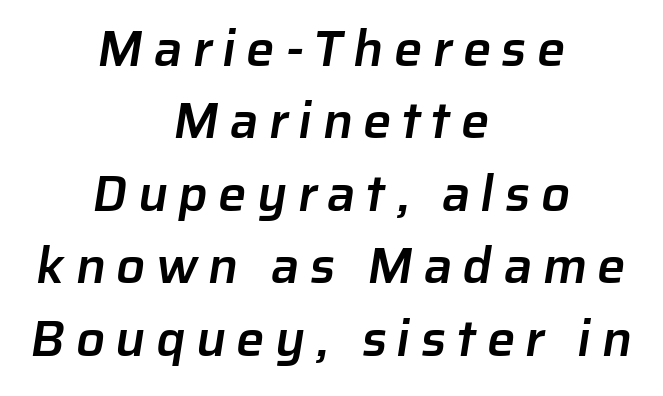
The image shows 51 px semibold sans-serif type; set centered, normal line spacing (1.42x), unusually wide letter spacing (+0.2 em), not underlined; low stroke contrast and a medium x-height.
